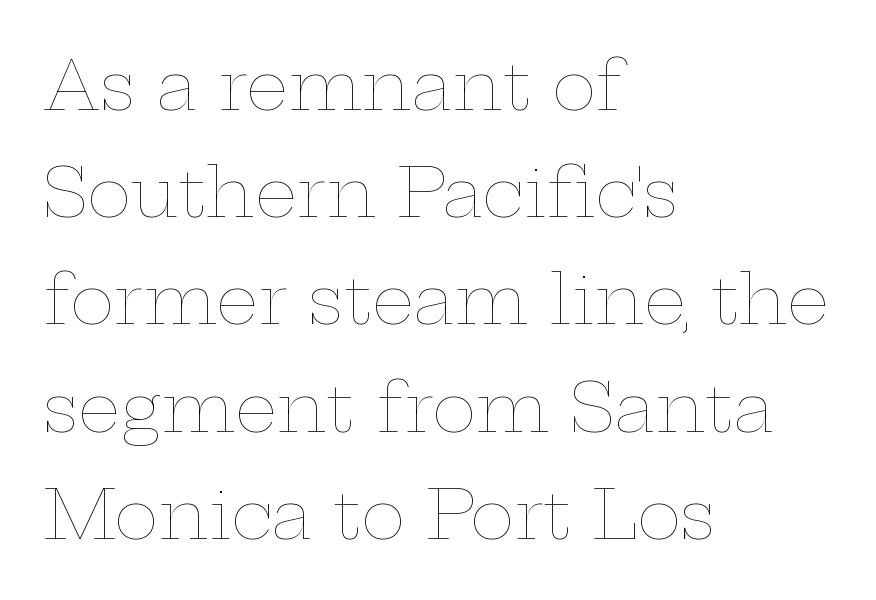
Tracking here is standard; glyphs follow each other at the usual distance. Stems and bowls with no extra thickness — not bold. When letters stand straight like this, we call the style roman or upright. The specimen omits any rule beneath the text block's lines.
